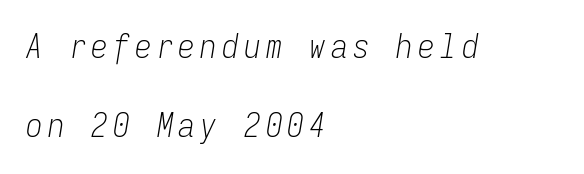
Is the type slanted? Yes — the strokes lean at a clear angle. Does the leading feel generous? Absolutely, it's lavish. This sample has the even, mechanical cadence of fixed-width lettering. The space directly below the letters is spotless.
